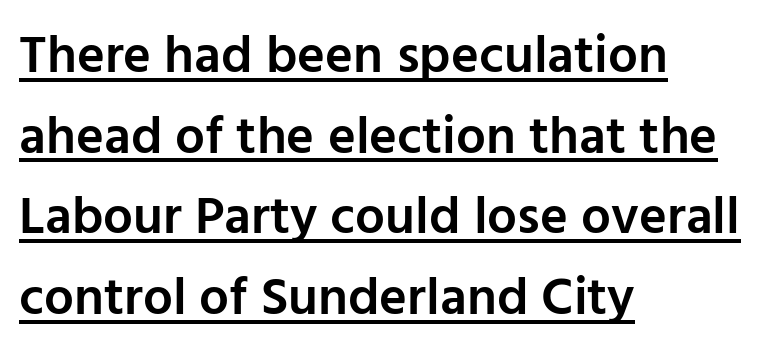
Ascenders rise straight up at ninety degrees. The letterforms sit shoulder to shoulder at normal distance. You could not count columns in this text — the font is proportionally spaced. Look at the bottom of the vertical strokes: they stop flat, with no serifs. Slightly chunky letters — semibold, I'd say, not full bold. All the whitespace from short lines collects on the right.
